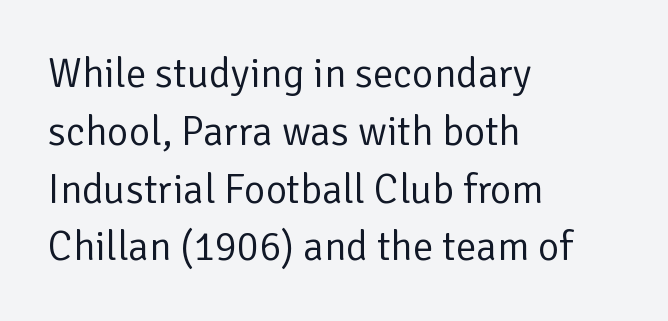
Q: Is the text bold? A: No.
Q: Is the text italic (slanted)? A: No, it is upright.
Q: Is the typeface a serif or a sans-serif typeface? A: Sans-serif.
Q: Is the text underlined? A: No.
Q: How is the paragraph aligned? A: Left-aligned.
Q: Is the spacing between letters normal or unusually wide? A: Normal.
Q: Is the spacing between lines tight, normal or loose? A: Normal.
Q: Width (condensed, normal, or wide)? A: Normal.
Q: Stroke contrast? A: Low.
Q: x-height? A: Medium.
Q: Monospaced? A: No.
